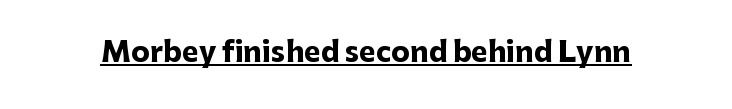
Does the type have serifs? No, each stem ends abruptly. Looks like someone drew a line under every word here. Pretty heavy lettering here — definitely bold. If you drew a line through each stem, it would be perfectly vertical. Note the varied advance widths — an 'i' is clearly narrower than an 'm'.
